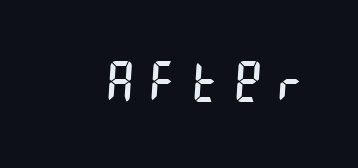
Q: Is the text bold? A: No.
Q: Is the typeface a serif or a sans-serif typeface? A: Sans-serif.
Q: Is the text underlined? A: No.
Q: Is the spacing between letters normal or unusually wide? A: Unusually wide.
Q: Width (condensed, normal, or wide)? A: Condensed.
Q: Stroke contrast? A: Low.
Q: x-height? A: Large.
